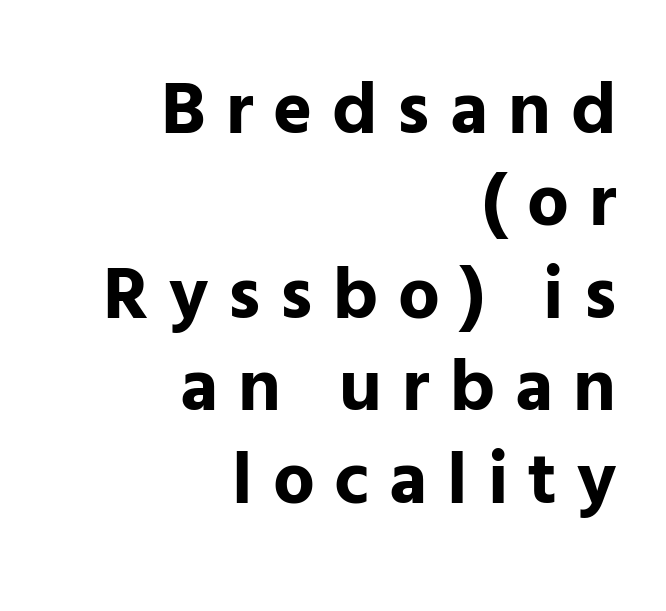
The specimen omits any rule beneath the text block's lines. Spacing verdict: proportional, widths tailored to each character. Typesetter's note: full bold, strokes at maximum text heaviness. Is there much room between lines? A standard amount, neither cramped nor airy.
